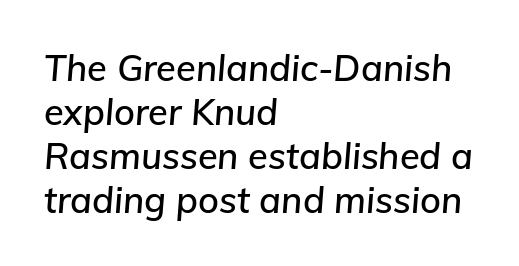
Q: Is the text italic (slanted)? A: Yes, it leans right by about 5 degrees.
Q: Is the text underlined? A: No.
Q: How is the paragraph aligned? A: Left-aligned.
Q: Is the spacing between letters normal or unusually wide? A: Normal.
Q: Width (condensed, normal, or wide)? A: Normal.
Q: Stroke contrast? A: Low.
Q: x-height? A: Medium.
Q: Monospaced? A: No.
